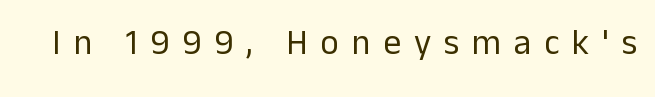
Q: Is the text bold? A: No.
Q: Is the text italic (slanted)? A: No, it is upright.
Q: Is the typeface a serif or a sans-serif typeface? A: Sans-serif.
Q: Is the text underlined? A: No.
Q: Is the spacing between letters normal or unusually wide? A: Unusually wide.
Q: Width (condensed, normal, or wide)? A: Normal.
Q: Stroke contrast? A: Low.
Q: x-height? A: Medium.
Q: Monospaced? A: No.
